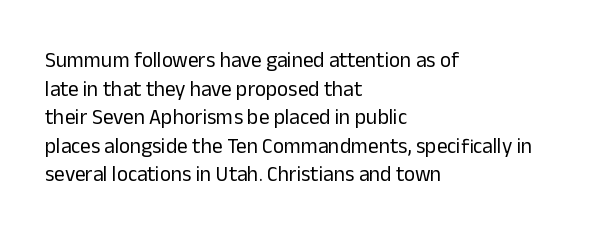
Line beginnings align vertically; line endings do not. Whoever set this chose a conventional vertical rhythm. Stroke mass is kept to a normal reading level or below. Nobody touched the tracking dial on this one.
